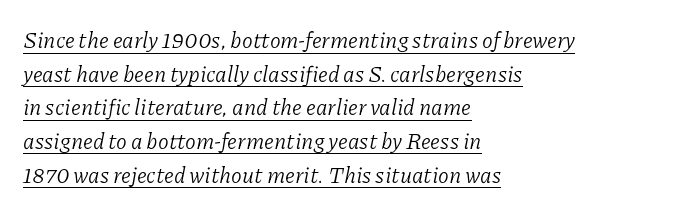
The image shows 22 px text type, italic (leaning right); set left-aligned, normal line spacing (1.53x), normal letter spacing, underlined.
